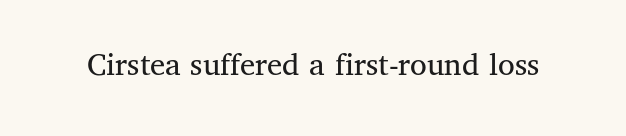
{"serif": "yes", "italic": "no", "bold": "no", "weight": "regular", "width": "normal", "stroke_contrast": "medium", "x_height": "medium", "monospaced": "no", "underline": "no", "letter_spacing": "normal", "letter_spacing_em": 0.0, "glyph_px": 34}
